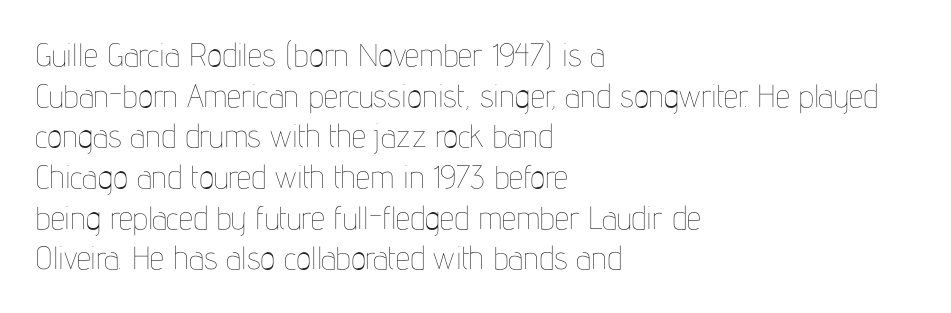
The image shows 32 px thin, condensed type, upright; set left-aligned, normal line spacing (1.27x), normal letter spacing, not underlined; low stroke contrast and a medium x-height.
